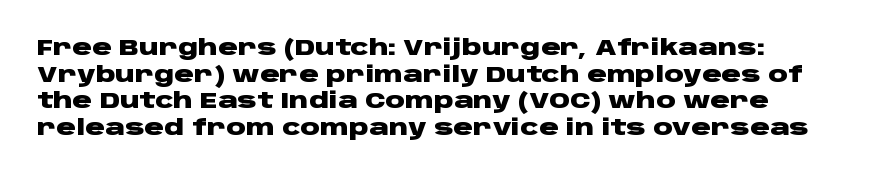
{"italic": "no", "bold": "yes", "underline": "no", "line_spacing_ratio": 1.21, "letter_spacing": "normal", "letter_spacing_em": 0.0, "glyph_px": 22}
